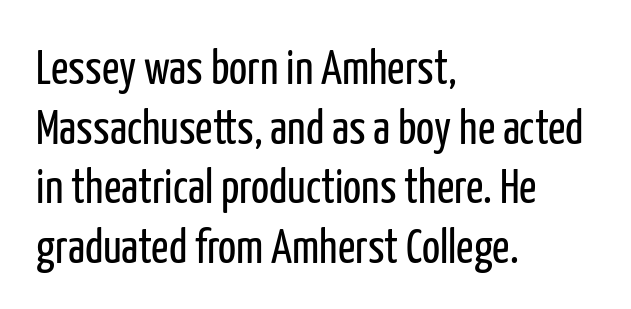
{"serif": "no", "italic": "no", "bold": "no", "weight": "regular", "width": "condensed", "stroke_contrast": "low", "x_height": "medium", "monospaced": "no", "underline": "no", "align": "left", "line_spacing_ratio": 1.24, "letter_spacing": "normal", "letter_spacing_em": 0.0, "glyph_px": 48}
